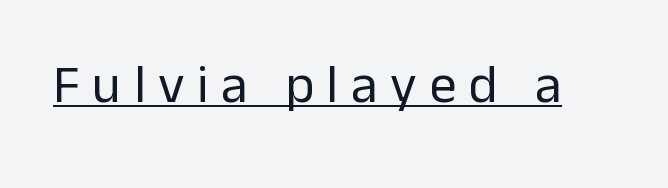
Upright lettering throughout. Students, note that the glyphs here are deliberately spaced far apart. Varying glyph widths throughout — classic text-font behaviour. Caption: face not bold, strokes unweighted.
